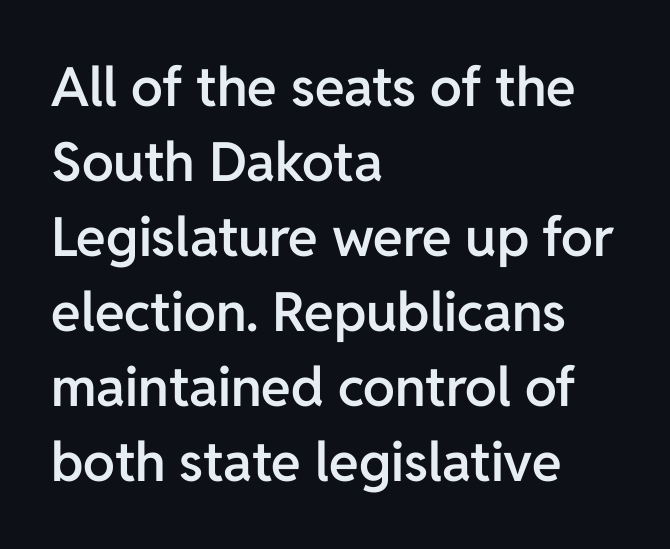
Designer's note — italics off, roman on. This block has exactly the height ordinary leading produces. The characters display no serif detailing; their extremities are plain. Descenders are the only things crossing below the line. These lines carry some extra weight — a demibold, not a full bold. A typesetter would call this zero additional tracking.
